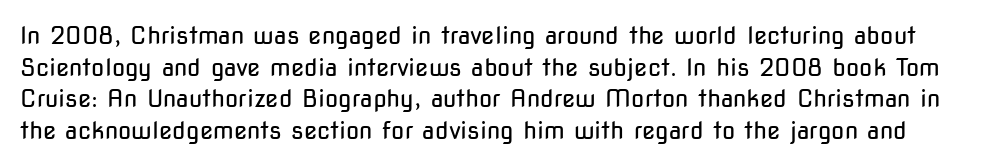
{"italic": "no", "bold": "no", "underline": "no", "line_spacing": "normal", "line_spacing_ratio": 1.32, "letter_spacing": "normal", "letter_spacing_em": 0.0, "glyph_px": 24}
